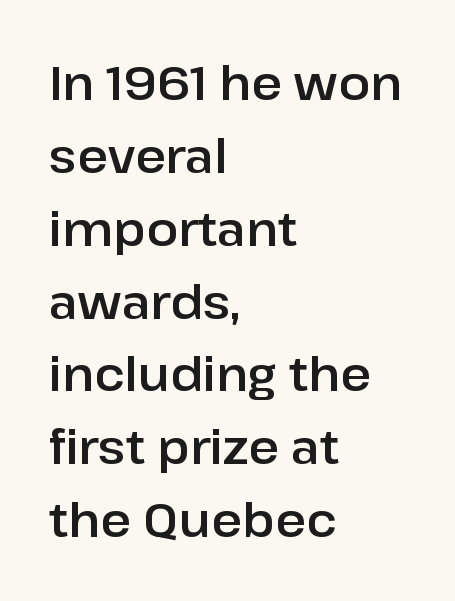
Nobody touched the tracking dial on this one. This rendering features lettering with no underline. Is the block centered? No — it sits flush against the left margin. Quick note: interline space is typical.
